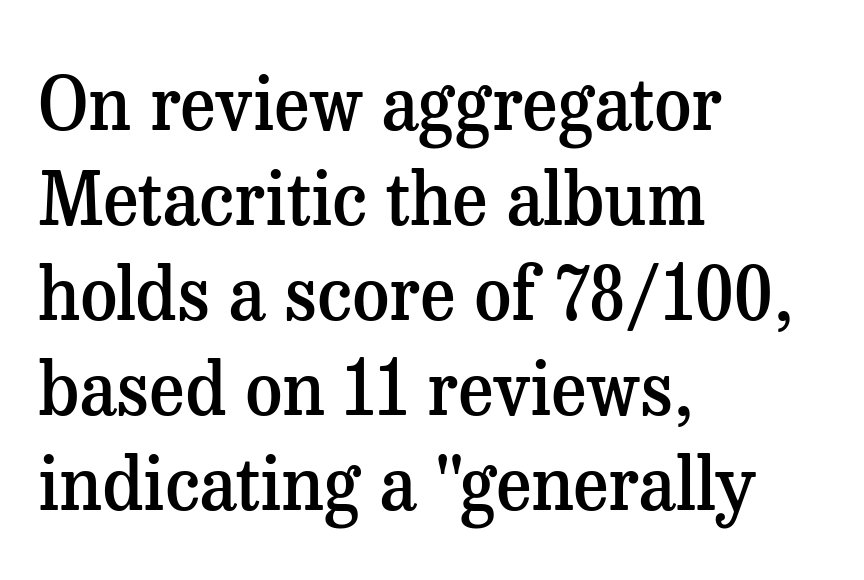
The letters stand straight up with perfectly vertical stems. A typesetter would call this zero additional tracking. Do the characters align in a grid? No, the font is proportional. Serifs: yes, visible at the terminals of the letterforms.
